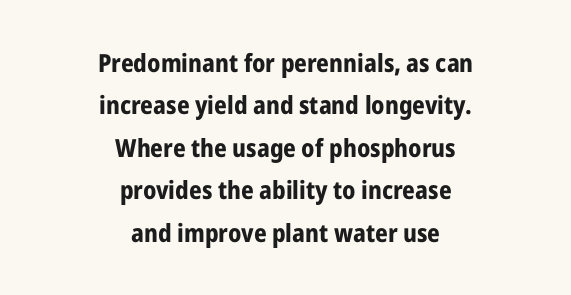
The typesetting leans heavy: a genuine bold. Letters rest on an invisible, unmarked baseline. Ascenders rise straight up at ninety degrees. How are the letters spaced? Ordinarily, with no added tracking. Visually the block forms a symmetrical silhouette, jagged on both flanks.
